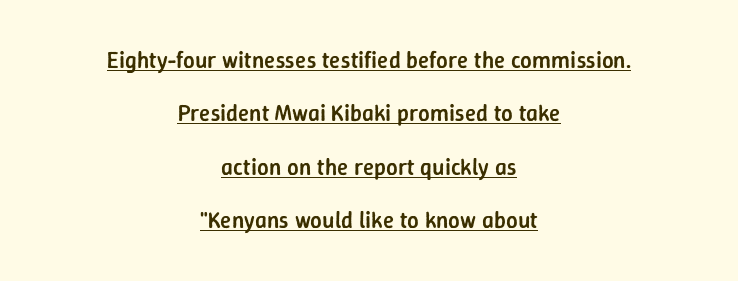
The image shows 23 px text type, upright; set centered, loose line spacing (2.32x), normal letter spacing, underlined.
